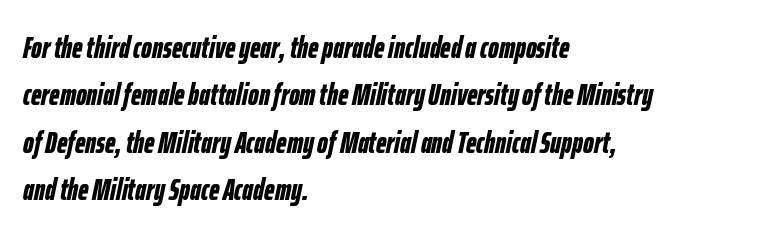
Q: Is the text bold? A: Yes.
Q: Is the text italic (slanted)? A: Yes, it leans right by about 12 degrees.
Q: Is the text underlined? A: No.
Q: How is the paragraph aligned? A: Left-aligned.
Q: Is the spacing between letters normal or unusually wide? A: Normal.
Q: Is the spacing between lines tight, normal or loose? A: Normal.
Q: Width (condensed, normal, or wide)? A: Condensed.
Q: Stroke contrast? A: Low.
Q: x-height? A: Medium.
Q: Monospaced? A: No.
